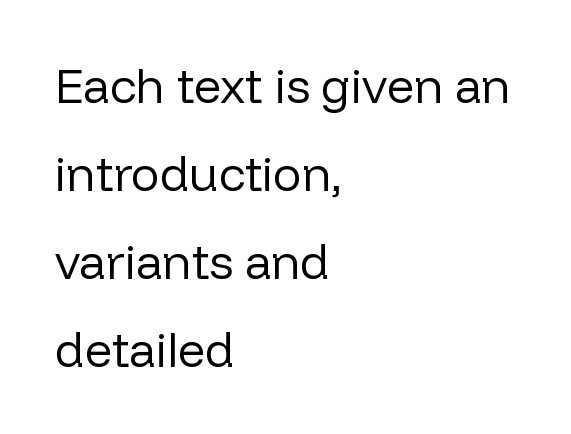
Each letter keeps its own natural width here, so spacing adapts to shape. If you drew a ruler down the left edge, every line would touch it. Nope, no serifs anywhere on these letters. The string is rendered with underlining switched off. Look at the tracking — it's just the regular setting, nothing added. Characters remain perfectly vertical along every line.
